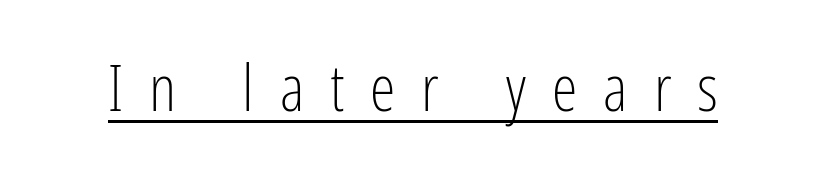
Each letter keeps its own natural width here, so spacing adapts to shape. Every stem runs plumb, perpendicular to the baseline. The type is letterspaced generously, with wide tracking. The weight tops out at a normal text grade. Unlike a traditional serif, this face leaves its strokes unadorned.
